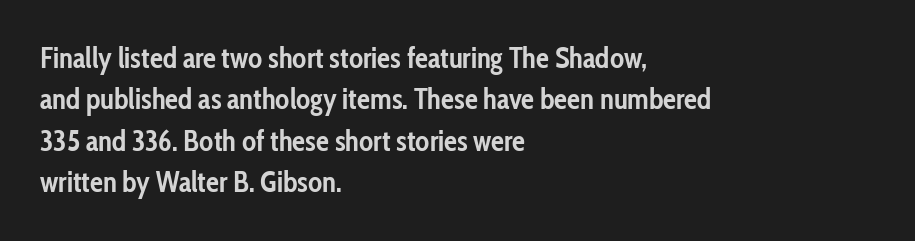
{"serif": "no", "italic": "no", "bold": "yes", "weight": "semibold", "width": "condensed", "stroke_contrast": "low", "x_height": "medium", "monospaced": "no", "underline": "no", "align": "left", "line_spacing": "normal", "line_spacing_ratio": 1.43, "letter_spacing": "normal", "letter_spacing_em": 0.0, "glyph_px": 29}
